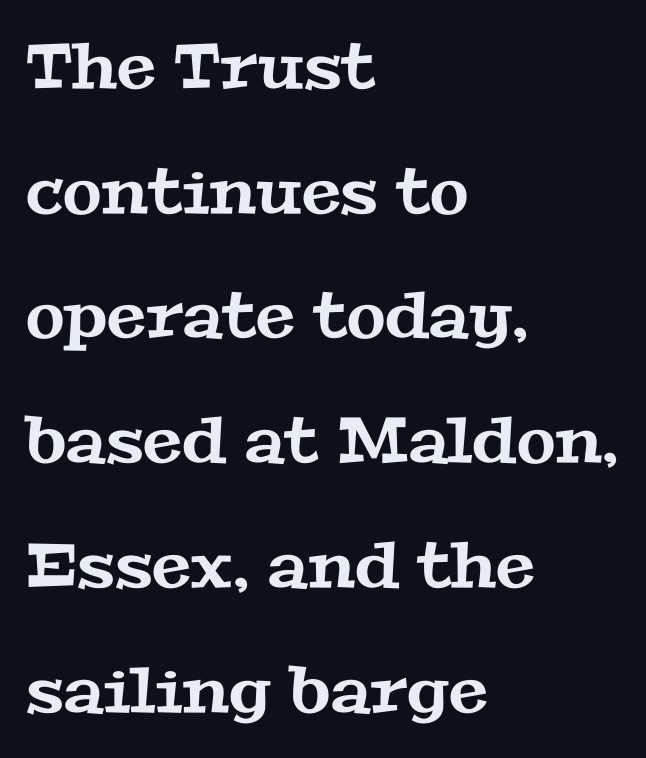
Widely set lines give the paragraph a tall, airy silhouette. Think of a printed novel: that variable character pitch is what you see here. The lines are quadded left. Nobody touched the tracking dial on this one.
